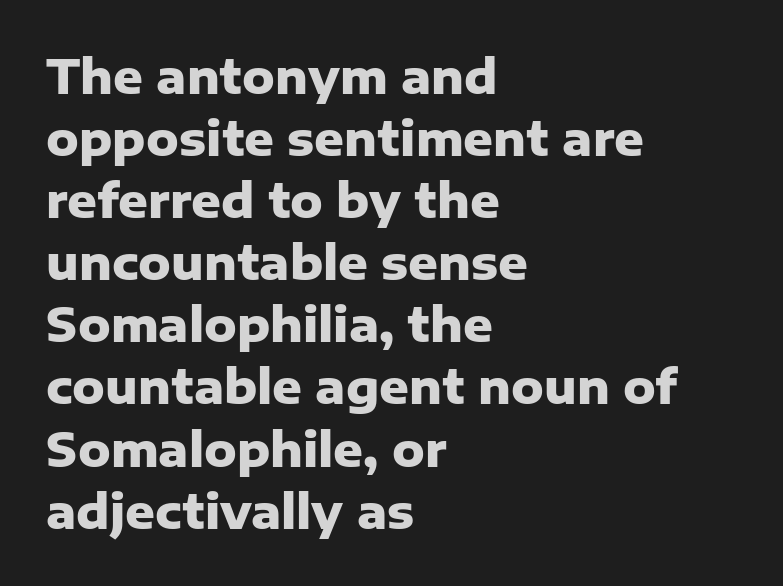
Q: Is the text bold? A: Yes.
Q: Is the text italic (slanted)? A: No, it is upright.
Q: Is the typeface a serif or a sans-serif typeface? A: Sans-serif.
Q: Is the text underlined? A: No.
Q: How is the paragraph aligned? A: Left-aligned.
Q: Is the spacing between letters normal or unusually wide? A: Normal.
Q: Is the spacing between lines tight, normal or loose? A: Normal.
Q: Width (condensed, normal, or wide)? A: Normal.
Q: Stroke contrast? A: Low.
Q: x-height? A: Medium.
Q: Monospaced? A: No.
